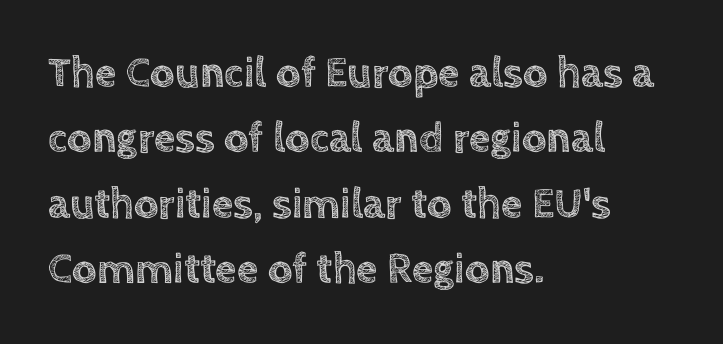
The vertical gap from one line to the next is medium. The letters stand upright; this is a roman face. Characters follow at the spacing the type designer built in. Compared with a centered layout, this one pins lines to the left instead.
